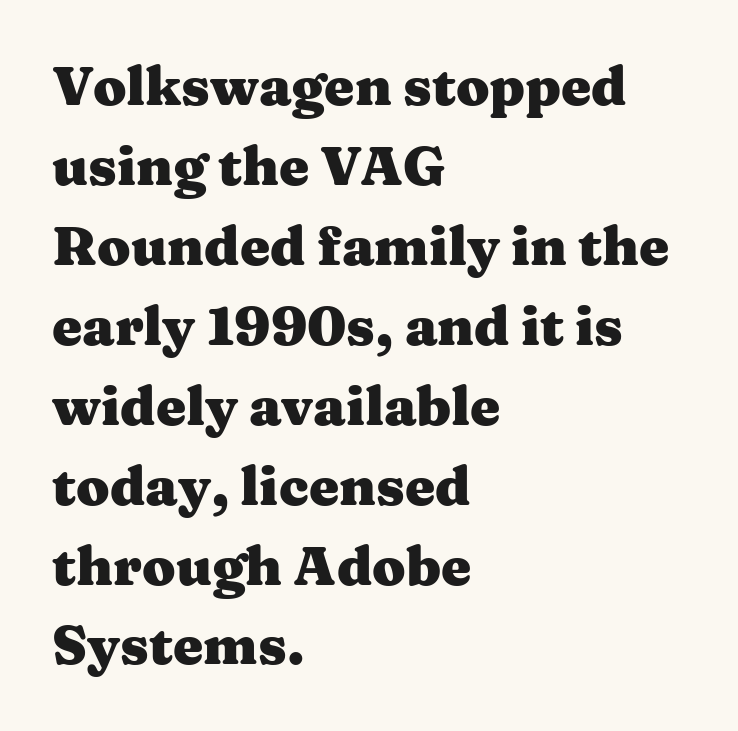
Alignment: flush left. One glance says typical: line gaps are just what's usual. Note the varied advance widths — an 'i' is clearly narrower than an 'm'. Small tapered or slab feet sit at the stroke ends, so this counts as serif. A roman cut, with each character standing at attention.
